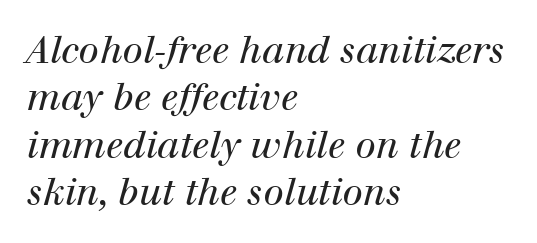
Q: Is the text bold? A: No.
Q: Is the text italic (slanted)? A: Yes, it leans right by about 12 degrees.
Q: Is the typeface a serif or a sans-serif typeface? A: Serif.
Q: Is the text underlined? A: No.
Q: How is the paragraph aligned? A: Left-aligned.
Q: Is the spacing between letters normal or unusually wide? A: Normal.
Q: Is the spacing between lines tight, normal or loose? A: Normal.
Q: Width (condensed, normal, or wide)? A: Normal.
Q: Stroke contrast? A: High.
Q: x-height? A: Medium.
Q: Monospaced? A: No.
